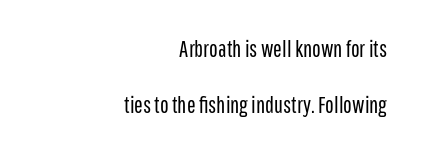
The image shows 23 px text type, upright; set right-aligned, loose line spacing (2.43x), normal letter spacing, not underlined.
